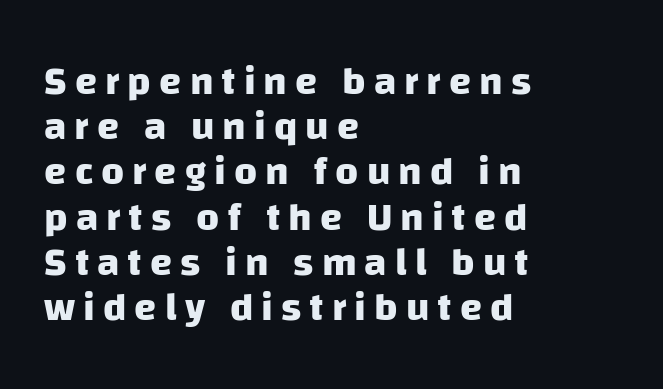
The characters look thick and weighty, a clear bold. Display-style spreading of the glyphs; the letterfit is very open. Character widths vary here, with narrow letters taking less room than wide ones. A sans-serif font was chosen for this passage. The gap between lines stays unmarked. Each new line begins almost immediately beneath the previous one.
